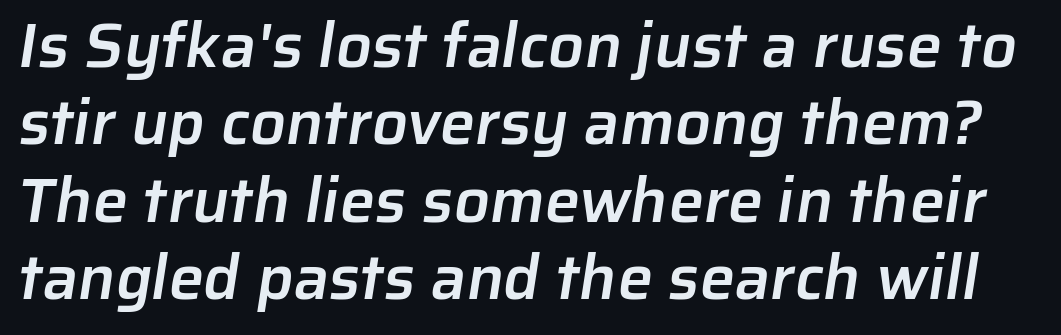
Q: Is the text bold? A: Semi-bold.
Q: Is the typeface a serif or a sans-serif typeface? A: Sans-serif.
Q: Is the text underlined? A: No.
Q: Is the spacing between letters normal or unusually wide? A: Normal.
Q: Width (condensed, normal, or wide)? A: Normal.
Q: Stroke contrast? A: Low.
Q: x-height? A: Medium.
Q: Monospaced? A: No.
